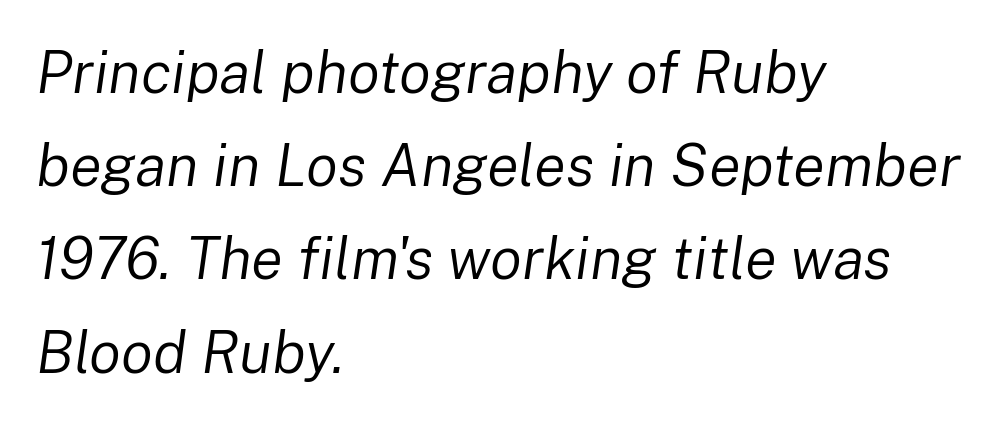
The image shows 59 px regular-weight type, italic (leaning right); set left-aligned, normal line spacing (1.58x), normal letter spacing, not underlined; low stroke contrast and a medium x-height.
